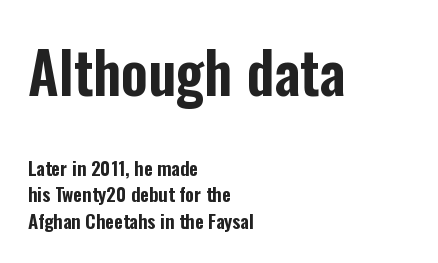
{"serif": "no", "italic": "no", "width": "condensed", "stroke_contrast": "low", "x_height": "medium", "monospaced": "no", "underline": "no", "align": "left", "line_spacing": "normal", "line_spacing_ratio": 1.39, "letter_spacing": "normal", "letter_spacing_em": 0.0, "larger_block": "first", "size_ratio": 3.0, "glyph_px": 57}
